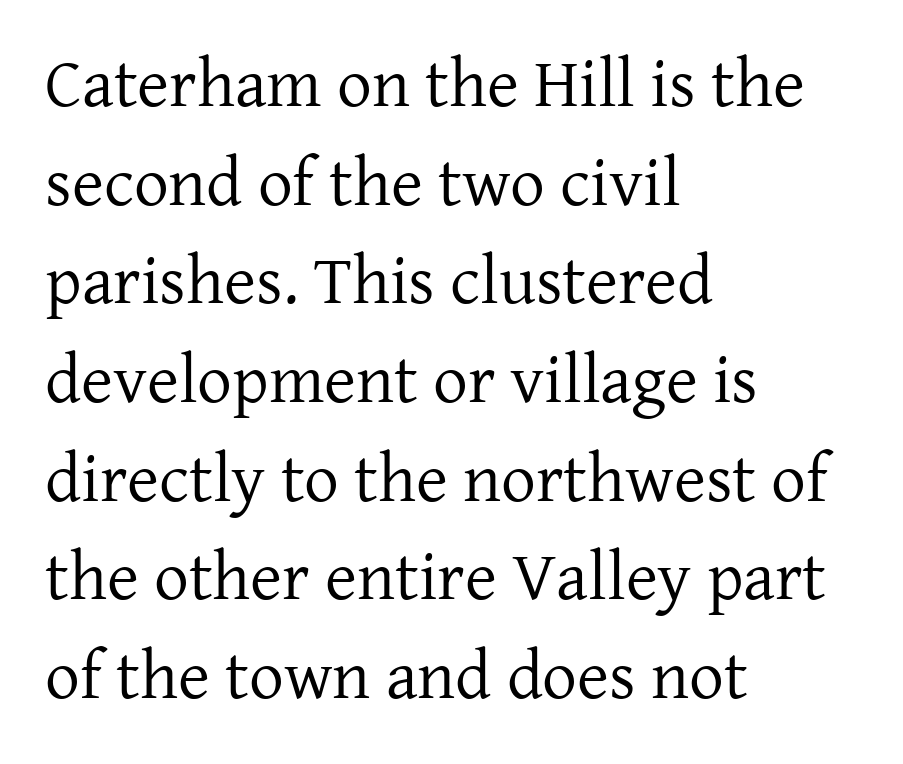
Words float on clear page, feet unadorned. Standard letterfit; no display-style spreading of the glyphs. Does the leading feel generous? No, just average. In terms of letterform style, serifs are clearly present. This reads as an unemphasized weight, regular at the heaviest. The font's upright variant was chosen for this text.
